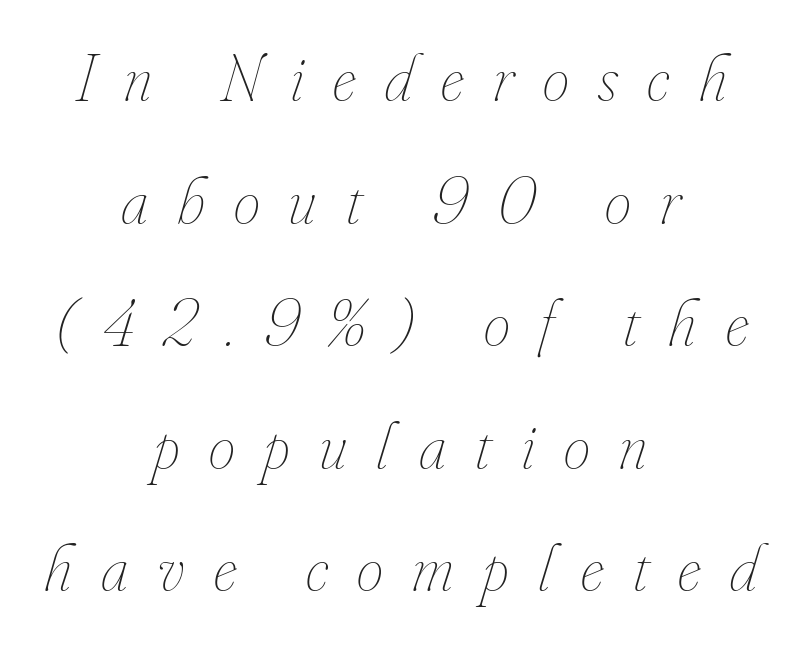
{"italic": "yes", "lean": "right", "slant_degrees": 16, "bold": "no", "weight": "thin", "width": "condensed", "stroke_contrast": "low", "x_height": "small", "monospaced": "no", "underline": "no", "align": "center", "line_spacing_ratio": 1.83, "letter_spacing": "wide", "letter_spacing_em": 0.44, "glyph_px": 67}
